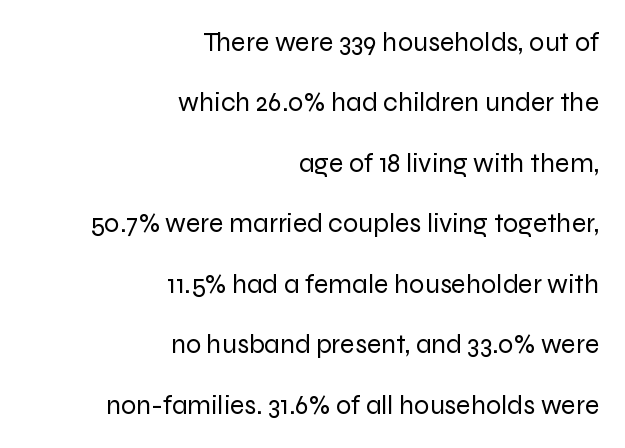
The image shows 27 px text type, upright; set right-aligned, loose line spacing (2.24x), normal letter spacing, not underlined.
